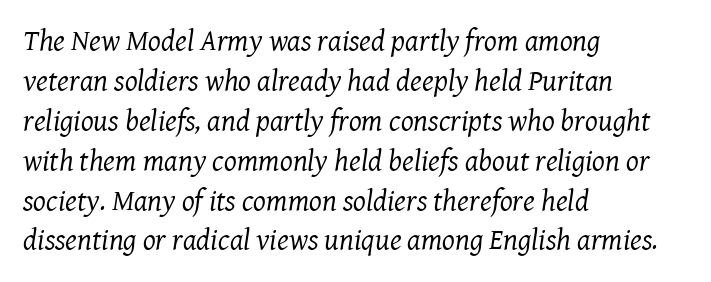
The image shows 30 px regular-weight serif type, italic (leaning right); set left-aligned, normal line spacing (1.33x), normal letter spacing, not underlined; medium stroke contrast and a medium x-height.
